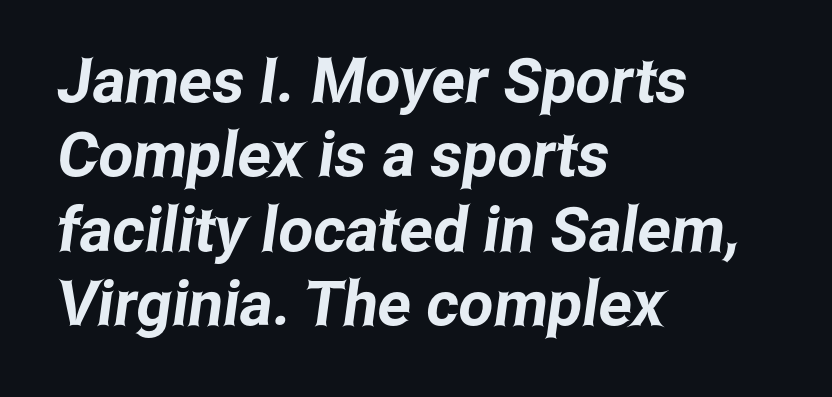
{"serif": "no", "width": "condensed", "stroke_contrast": "low", "x_height": "medium", "monospaced": "no", "underline": "no", "align": "left", "line_spacing_ratio": 1.2, "letter_spacing": "normal", "letter_spacing_em": 0.0, "glyph_px": 62}
